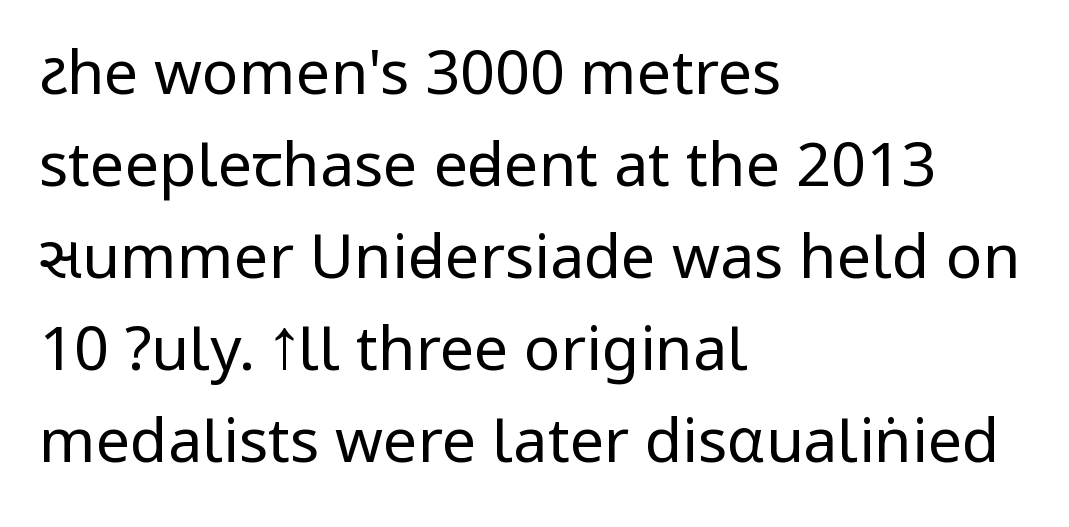
{"serif": "no", "italic": "no", "bold": "no", "weight": "regular", "width": "condensed", "stroke_contrast": "low", "underline": "no", "align": "left", "line_spacing": "normal", "line_spacing_ratio": 1.51, "letter_spacing": "normal", "letter_spacing_em": 0.0, "glyph_px": 61}
